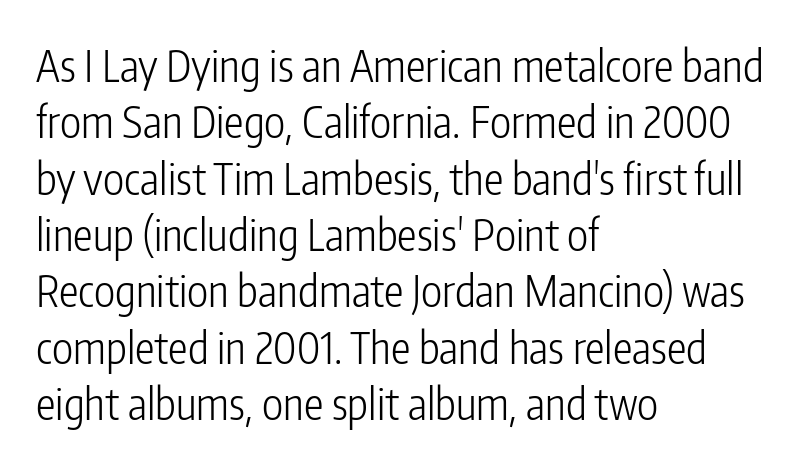
Q: Is the text bold? A: No.
Q: Is the text italic (slanted)? A: No, it is upright.
Q: Is the typeface a serif or a sans-serif typeface? A: Sans-serif.
Q: Is the text underlined? A: No.
Q: How is the paragraph aligned? A: Left-aligned.
Q: Is the spacing between letters normal or unusually wide? A: Normal.
Q: Is the spacing between lines tight, normal or loose? A: Normal.
Q: Width (condensed, normal, or wide)? A: Condensed.
Q: Stroke contrast? A: Low.
Q: x-height? A: Medium.
Q: Monospaced? A: No.
